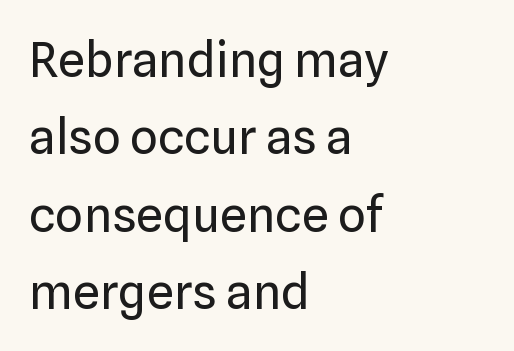
The image shows 49 px regular-weight sans-serif type, upright; set left-aligned, normal line spacing (1.58x), normal letter spacing, not underlined; low stroke contrast and a medium x-height.
